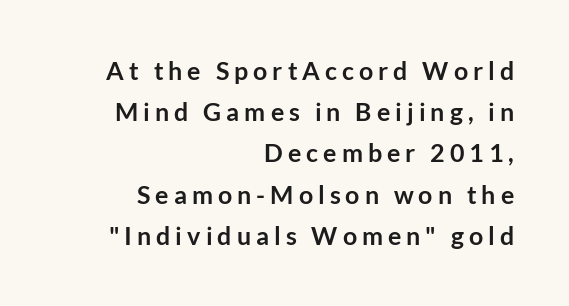
Q: Is the text bold? A: Yes.
Q: Is the text italic (slanted)? A: No, it is upright.
Q: Is the text underlined? A: No.
Q: How is the paragraph aligned? A: Right-aligned.
Q: Is the spacing between letters normal or unusually wide? A: Unusually wide.
Q: Is the spacing between lines tight, normal or loose? A: Normal.
